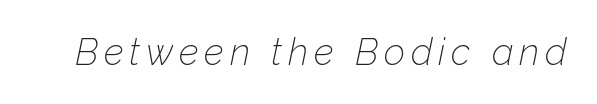
The image shows 37 px thin type, italic (leaning right); set not underlined; low stroke contrast and a medium x-height.
